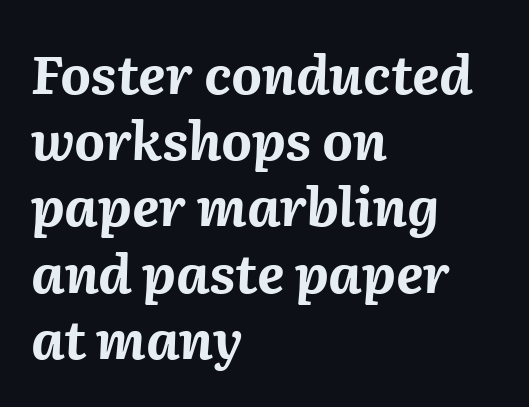
Does the copy run flush right? No — it runs flush left. Think of a printed novel: that variable character pitch is what you see here. A clean baseline with only descenders dipping below it. The vertical gap from one line to the next is medium. A full-strength bold gives these letters their thick strokes.
